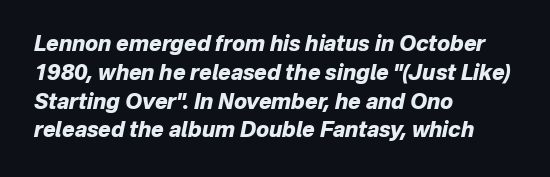
{"italic": "yes", "lean": "right", "slant_degrees": 12, "bold": "yes", "underline": "no", "align": "left", "line_spacing": "normal", "line_spacing_ratio": 1.37, "letter_spacing": "normal", "letter_spacing_em": 0.0, "glyph_px": 21}
